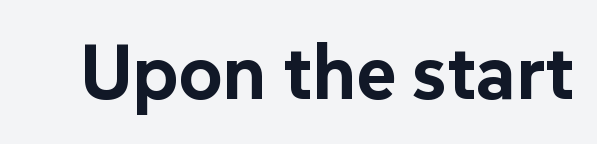
{"serif": "no", "italic": "no", "bold": "yes", "weight": "bold", "width": "normal", "stroke_contrast": "low", "x_height": "medium", "monospaced": "no", "underline": "no", "letter_spacing": "normal", "letter_spacing_em": 0.0, "glyph_px": 77}
